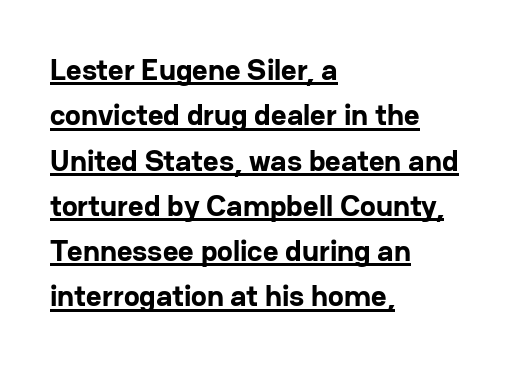
The image shows 30 px bold sans-serif type, upright; set left-aligned, normal line spacing (1.51x), normal letter spacing, underlined; low stroke contrast and a medium x-height.
